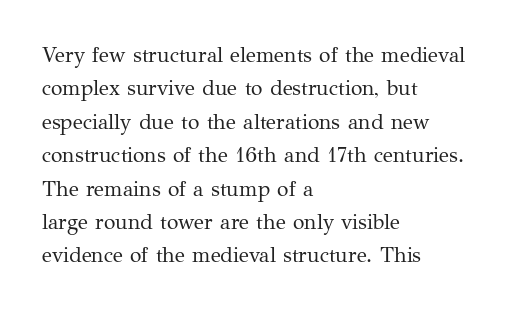
How would I describe the line gaps? Plain and ordinary. Weight: in the light-to-regular range. The type is set solid horizontally, with unmodified tracking. The lines are quadded left.
